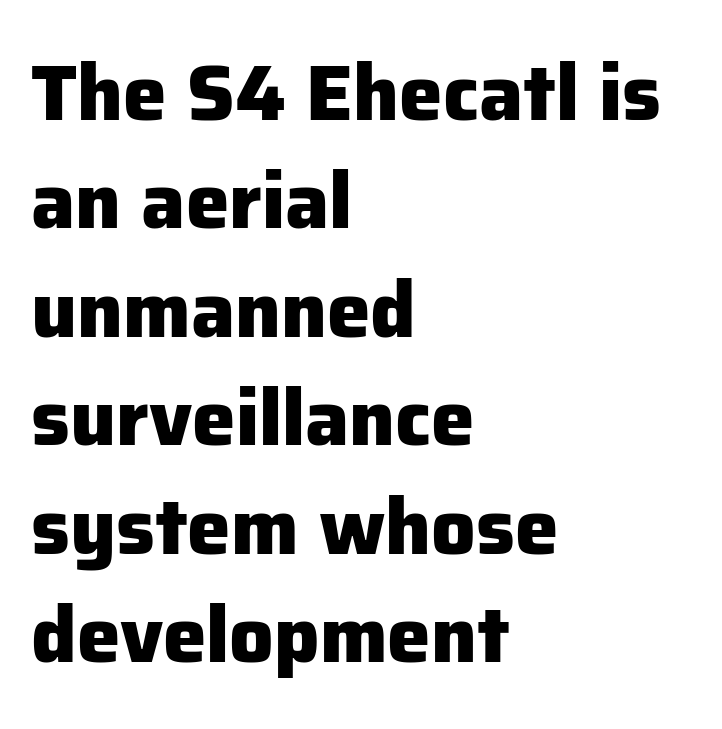
The image shows 78 px heavy sans-serif type, upright; set left-aligned, normal line spacing (1.39x), normal letter spacing, not underlined; low stroke contrast and a medium x-height.
